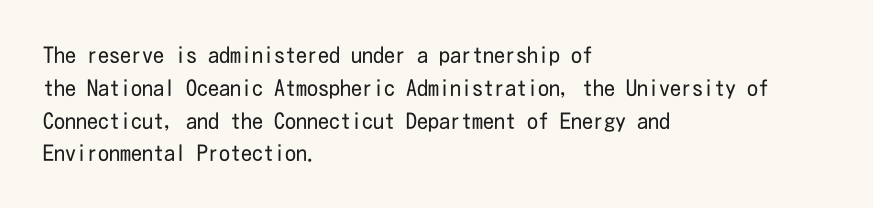
Descender tails drop into unmarked territory. Vertically, the passage feels balanced, rows spaced as you'd expect. The typesetter chose a ragged-right arrangement here. The typography opts for an upright posture over an oblique one. The rendering keeps characters at their native spacing. Stroke mass is kept to a normal reading level or below.
